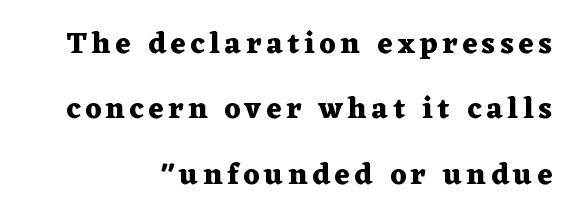
Q: Is the text bold? A: Yes.
Q: Is the text italic (slanted)? A: No, it is upright.
Q: Is the typeface a serif or a sans-serif typeface? A: Serif.
Q: Is the text underlined? A: No.
Q: How is the paragraph aligned? A: Right-aligned.
Q: Is the spacing between lines tight, normal or loose? A: Loose.
Q: Width (condensed, normal, or wide)? A: Wide.
Q: Stroke contrast? A: Medium.
Q: x-height? A: Medium.
Q: Monospaced? A: No.
